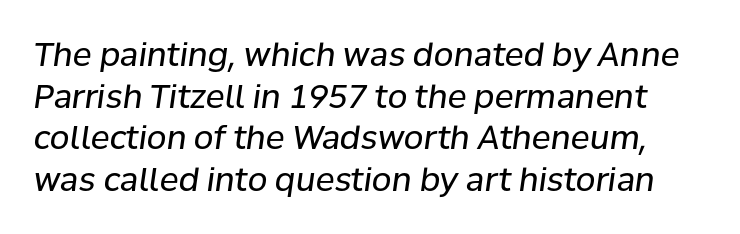
The image shows 32 px regular-weight type, italic (leaning right); set normal line spacing (1.3x), normal letter spacing, not underlined; low stroke contrast and a medium x-height.
